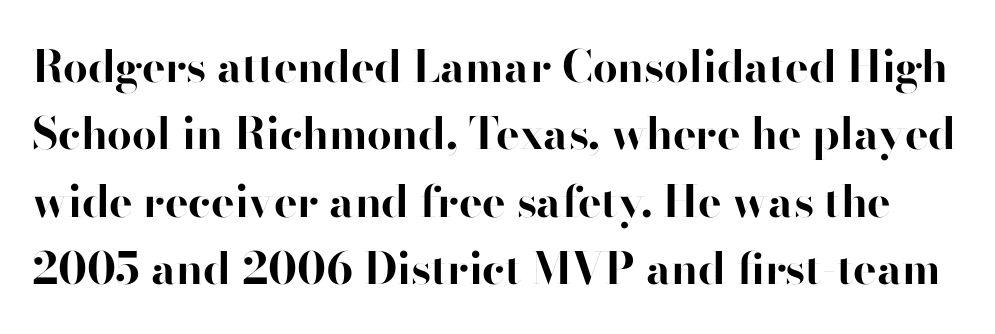
Does the type have serifs? No, each stem ends abruptly. Italic: no, the glyphs are upright roman. A full-strength bold gives these letters their thick strokes. Here the designer chose a conventional face with non-uniform glyph widths.
